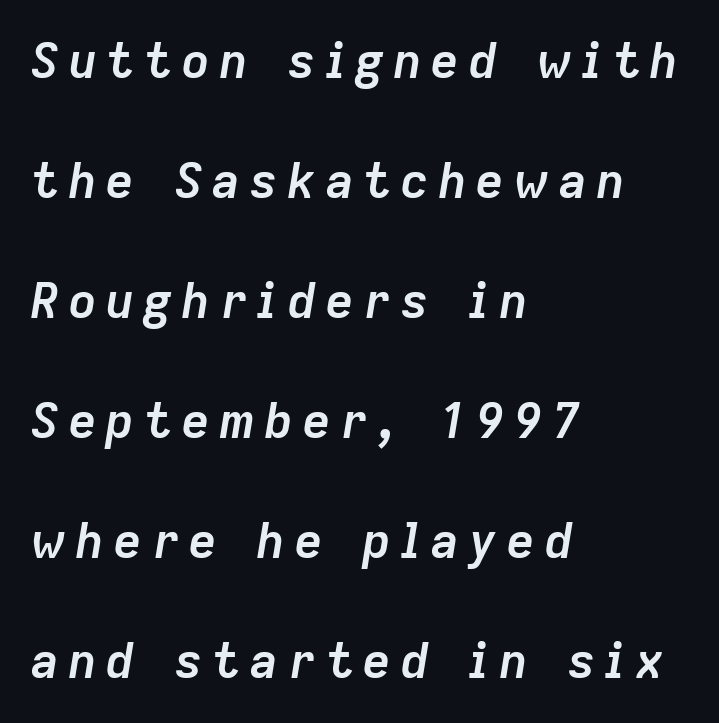
{"italic": "yes", "lean": "right", "slant_degrees": 9, "bold": "yes", "weight": "semibold", "width": "normal", "stroke_contrast": "low", "x_height": "medium", "monospaced": "no", "underline": "no", "align": "left", "line_spacing": "loose", "line_spacing_ratio": 2.45, "glyph_px": 49}
